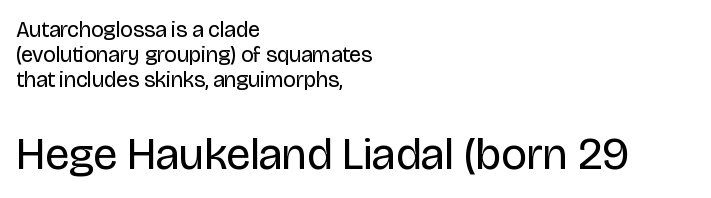
Q: Is the text bold? A: No.
Q: Is the text italic (slanted)? A: No, it is upright.
Q: Is the typeface a serif or a sans-serif typeface? A: Sans-serif.
Q: Is the text underlined? A: No.
Q: How is the paragraph aligned? A: Left-aligned.
Q: Is the spacing between letters normal or unusually wide? A: Normal.
Q: Is the spacing between lines tight, normal or loose? A: Tight.
Q: Which block of text is set in a larger size, the first (top) or the second (bottom)? A: The second (bottom) one.
Q: Width (condensed, normal, or wide)? A: Normal.
Q: Stroke contrast? A: Low.
Q: x-height? A: Large.
Q: Monospaced? A: No.
